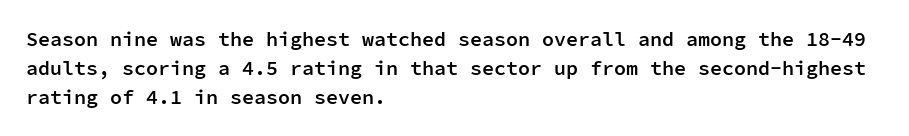
{"italic": "no", "bold": "semi", "underline": "no", "align": "left", "line_spacing": "normal", "line_spacing_ratio": 1.45, "letter_spacing": "normal", "letter_spacing_em": 0.0, "glyph_px": 20}
